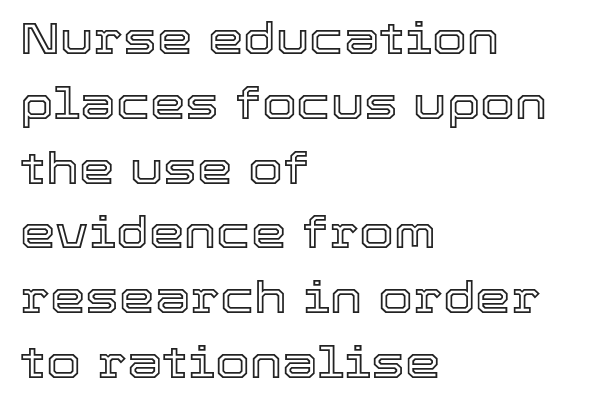
The image shows 45 px text type, upright; set left-aligned, normal line spacing (1.44x), normal letter spacing, not underlined; a medium x-height.
